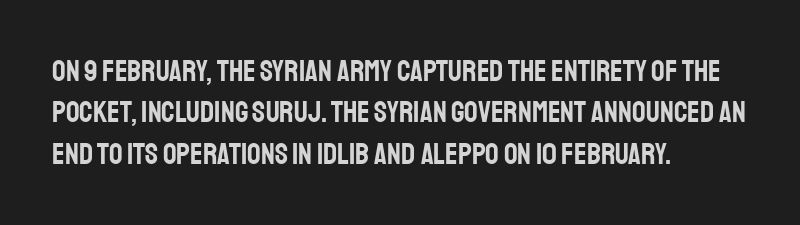
Q: Is the text italic (slanted)? A: No, it is upright.
Q: Is the typeface a serif or a sans-serif typeface? A: Sans-serif.
Q: Is the text underlined? A: No.
Q: How is the paragraph aligned? A: Left-aligned.
Q: Is the spacing between letters normal or unusually wide? A: Normal.
Q: Is the spacing between lines tight, normal or loose? A: Normal.
Q: Width (condensed, normal, or wide)? A: Condensed.
Q: Stroke contrast? A: Low.
Q: x-height? A: Large.
Q: Monospaced? A: No.
